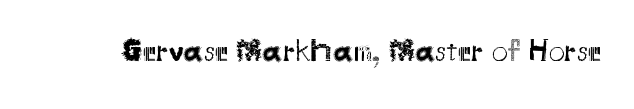
{"serif": "no", "italic": "no", "bold": "no", "weight": "regular", "width": "normal", "stroke_contrast": "medium", "x_height": "small", "monospaced": "no", "underline": "no", "letter_spacing": "normal", "letter_spacing_em": 0.0, "glyph_px": 32}
